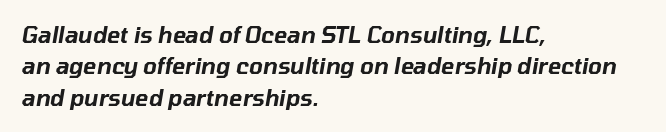
{"italic": "yes", "lean": "right", "slant_degrees": 10, "underline": "no", "align": "left", "line_spacing": "normal", "line_spacing_ratio": 1.43, "letter_spacing": "normal", "letter_spacing_em": 0.0, "glyph_px": 22}
